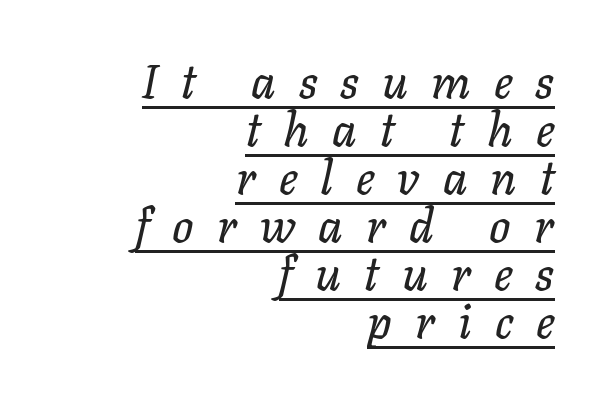
{"italic": "yes", "lean": "right", "slant_degrees": 11, "width": "normal", "stroke_contrast": "low", "x_height": "medium", "monospaced": "no", "underline": "yes", "align": "right", "line_spacing": "tight", "line_spacing_ratio": 1.02, "letter_spacing": "wide", "letter_spacing_em": 0.49, "glyph_px": 47}
